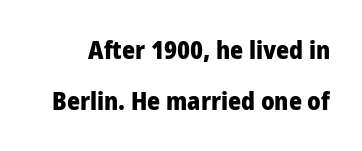
Q: Is the text bold? A: Yes.
Q: Is the text italic (slanted)? A: No, it is upright.
Q: Is the text underlined? A: No.
Q: Is the spacing between letters normal or unusually wide? A: Normal.
Q: Is the spacing between lines tight, normal or loose? A: Loose.
